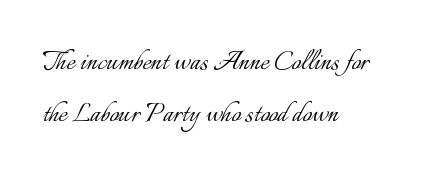
Q: Is the text bold? A: No.
Q: Is the text italic (slanted)? A: Yes.
Q: Is the text underlined? A: No.
Q: How is the paragraph aligned? A: Left-aligned.
Q: Is the spacing between letters normal or unusually wide? A: Normal.
Q: Is the spacing between lines tight, normal or loose? A: Normal.
Q: Width (condensed, normal, or wide)? A: Normal.
Q: Stroke contrast? A: Low.
Q: x-height? A: Small.
Q: Monospaced? A: No.
